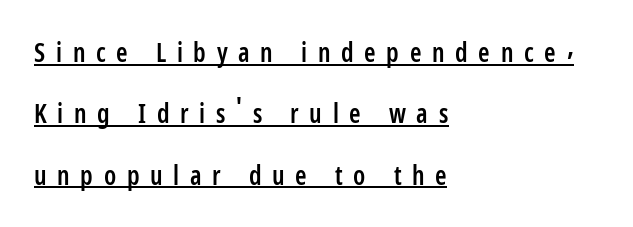
The rendering uses a semibold face; strokes are thickened but not to full bold. Caption: multi-line text, flush left, ragged right. Notice how the stems are strictly vertical — no italics here. A typographer would call this underscored text. In terms of letterspacing, this is a distinctly airy, spread setting.
